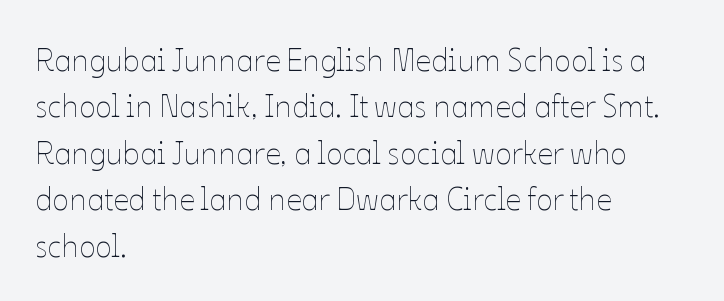
{"italic": "no", "bold": "no", "weight": "thin", "width": "normal", "stroke_contrast": "low", "x_height": "medium", "monospaced": "no", "underline": "no", "align": "left", "line_spacing": "normal", "line_spacing_ratio": 1.5, "letter_spacing": "normal", "letter_spacing_em": 0.0, "glyph_px": 31}
